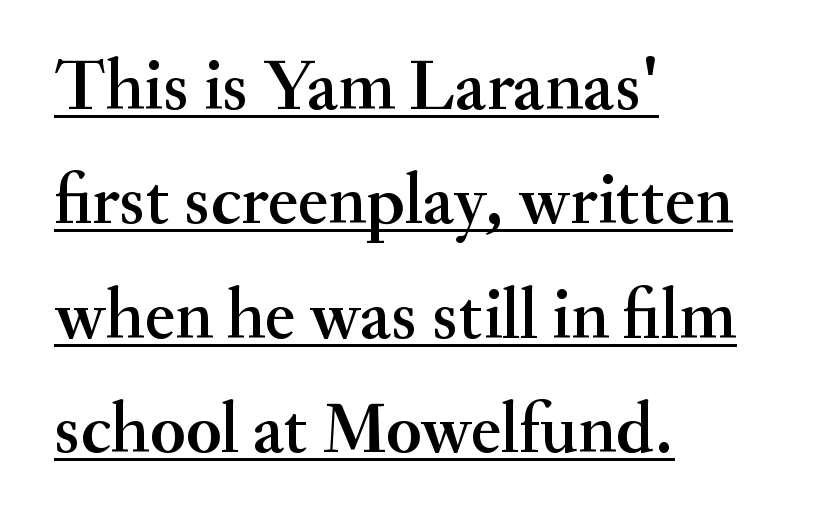
{"serif": "yes", "italic": "no", "width": "normal", "stroke_contrast": "medium", "x_height": "small", "monospaced": "no", "underline": "yes", "align": "left", "line_spacing": "normal", "line_spacing_ratio": 1.59, "letter_spacing": "normal", "letter_spacing_em": 0.0, "glyph_px": 72}
